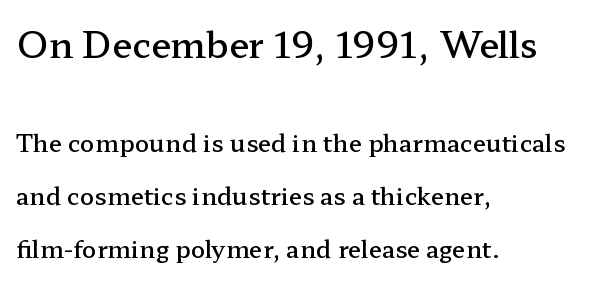
{"serif": "yes", "italic": "no", "bold": "semi", "weight": "semibold", "width": "wide", "stroke_contrast": "low", "x_height": "medium", "monospaced": "no", "underline": "no", "align": "left", "line_spacing": "loose", "line_spacing_ratio": 2.21, "letter_spacing": "normal", "letter_spacing_em": 0.0, "larger_block": "first", "size_ratio": 1.5, "glyph_px": 36}
